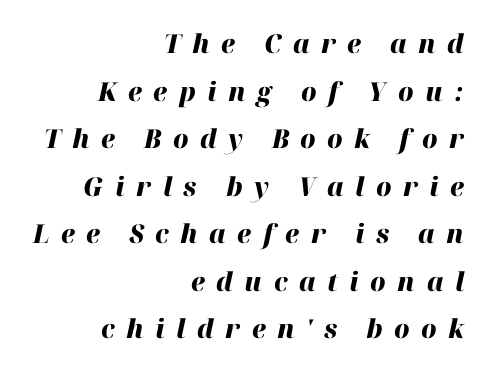
Decoration check: the copy has no underline. Set as a true bold cut, around the 700 mark. Would a proofreader flag this as italicized? Yes. Tracking value appears strongly positive — letters spread wide. All the whitespace from short lines collects on the left.
